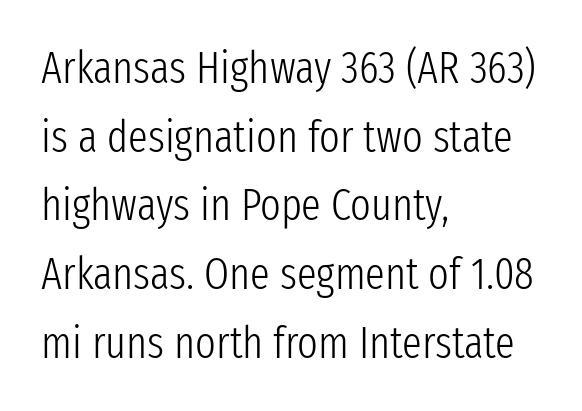
{"serif": "no", "italic": "no", "bold": "no", "weight": "light", "width": "condensed", "stroke_contrast": "low", "x_height": "medium", "monospaced": "no", "underline": "no", "align": "left", "line_spacing": "normal", "line_spacing_ratio": 1.56, "letter_spacing": "normal", "letter_spacing_em": 0.0, "glyph_px": 44}
